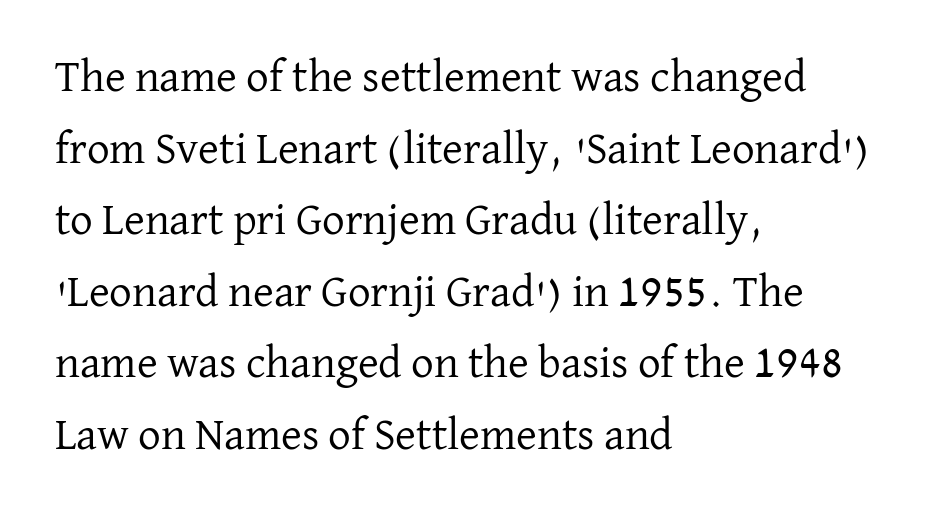
The image shows 45 px regular-weight serif type, upright; set left-aligned, normal line spacing (1.59x), normal letter spacing, not underlined; low stroke contrast and a medium x-height.
